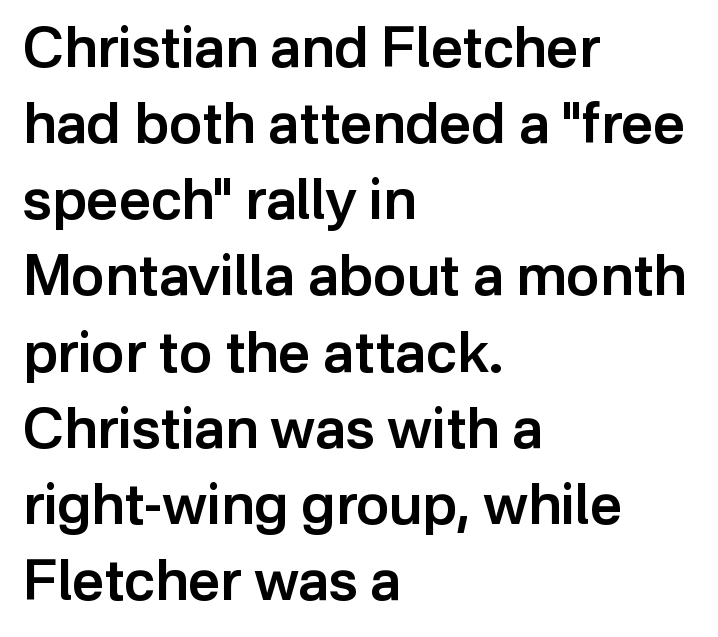
Here the glyphs are tracked normally, forming tight word shapes. The text was rendered using a sans face with plain stroke endings. The typography opts for an upright posture over an oblique one. The typesetting leans somewhat heavy: a semibold. How would I describe the line gaps? Plain and ordinary. Clear beneath every line of the passage.
